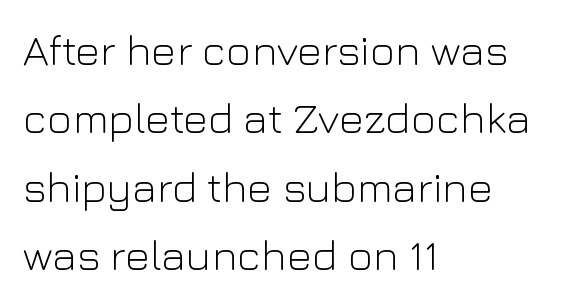
{"serif": "no", "italic": "no", "bold": "no", "weight": "light", "width": "normal", "stroke_contrast": "low", "x_height": "medium", "monospaced": "no", "underline": "no", "align": "left", "line_spacing": "normal", "line_spacing_ratio": 1.59, "letter_spacing": "normal", "letter_spacing_em": 0.0, "glyph_px": 43}
